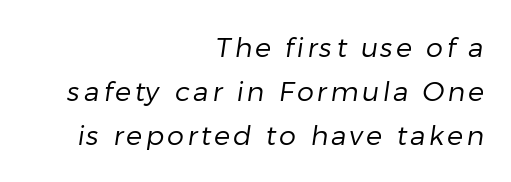
Q: Is the text bold? A: No.
Q: Is the text underlined? A: No.
Q: How is the paragraph aligned? A: Right-aligned.
Q: Is the spacing between lines tight, normal or loose? A: Normal.
